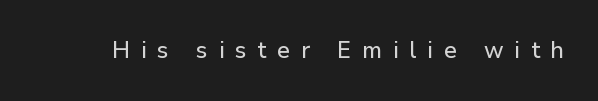
{"italic": "no", "underline": "no", "letter_spacing": "wide", "letter_spacing_em": 0.46, "glyph_px": 23}
